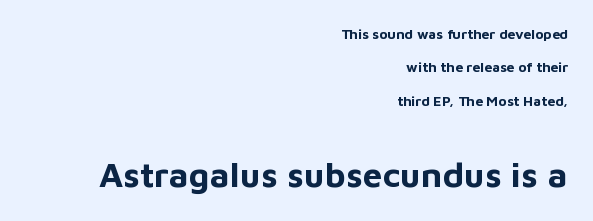
The image shows 35 px bold sans-serif type, upright; set right-aligned, loose line spacing (2.39x), normal letter spacing, not underlined; the second (bottom) block is 2.5x larger; low stroke contrast and a medium x-height.
